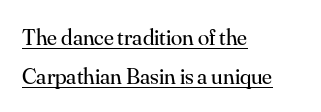
{"italic": "no", "bold": "no", "underline": "yes", "align": "left", "line_spacing": "normal", "line_spacing_ratio": 1.69, "letter_spacing": "normal", "letter_spacing_em": 0.0, "glyph_px": 23}
